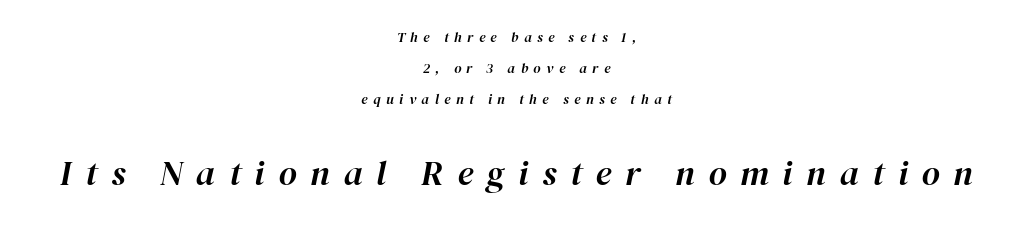
{"italic": "yes", "lean": "right", "slant_degrees": 12, "width": "normal", "stroke_contrast": "high", "x_height": "medium", "monospaced": "no", "underline": "no", "align": "center", "line_spacing": "loose", "line_spacing_ratio": 2.22, "letter_spacing": "wide", "letter_spacing_em": 0.39, "larger_block": "second", "size_ratio": 2.5, "glyph_px": 35}
